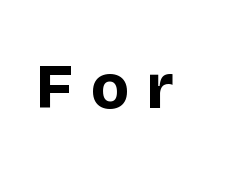
Designer's note — italics off, roman on. A dark, heavy texture on the line: the type is bold. Classification — sans serif. The letters advance in unequal steps, a hallmark of proportional type.
